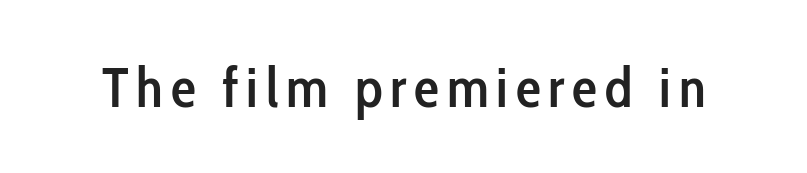
Set as a demibold, roughly 600 on the weight scale. The passage shown is typed in a proportional face where columns would drift. The passage shown is not underscored anywhere. What kind of face is this? One without serifs — a sans. Posture: straight, roman, zero tilt.
